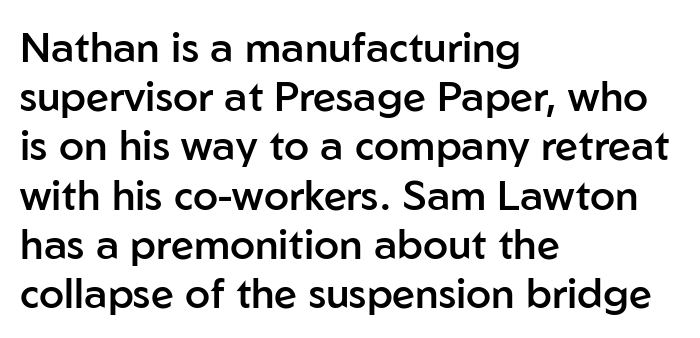
Q: Is the text bold? A: Semi-bold.
Q: Is the text italic (slanted)? A: No, it is upright.
Q: Is the typeface a serif or a sans-serif typeface? A: Sans-serif.
Q: Is the text underlined? A: No.
Q: How is the paragraph aligned? A: Left-aligned.
Q: Is the spacing between letters normal or unusually wide? A: Normal.
Q: Width (condensed, normal, or wide)? A: Normal.
Q: Stroke contrast? A: Low.
Q: x-height? A: Medium.
Q: Monospaced? A: No.
